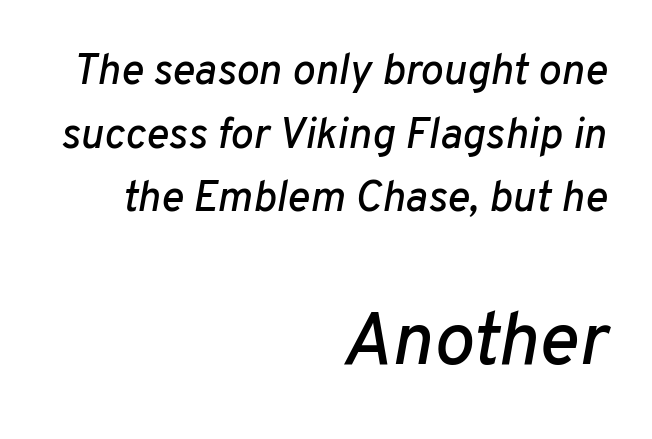
{"italic": "yes", "lean": "right", "slant_degrees": 10, "width": "normal", "stroke_contrast": "low", "x_height": "medium", "monospaced": "no", "underline": "no", "align": "right", "line_spacing": "normal", "line_spacing_ratio": 1.48, "letter_spacing": "normal", "letter_spacing_em": 0.0, "larger_block": "second", "size_ratio": 1.74, "glyph_px": 75}
